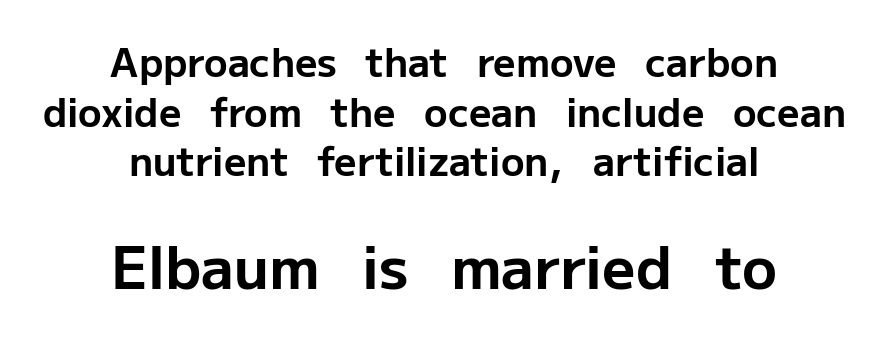
Q: Is the text bold? A: Yes.
Q: Is the text italic (slanted)? A: No, it is upright.
Q: Is the typeface a serif or a sans-serif typeface? A: Sans-serif.
Q: Is the text underlined? A: No.
Q: How is the paragraph aligned? A: Centered.
Q: Is the spacing between letters normal or unusually wide? A: Normal.
Q: Is the spacing between lines tight, normal or loose? A: Normal.
Q: Which block of text is set in a larger size, the first (top) or the second (bottom)? A: The second (bottom) one.
Q: Width (condensed, normal, or wide)? A: Normal.
Q: Stroke contrast? A: Low.
Q: x-height? A: Medium.
Q: Monospaced? A: No.
